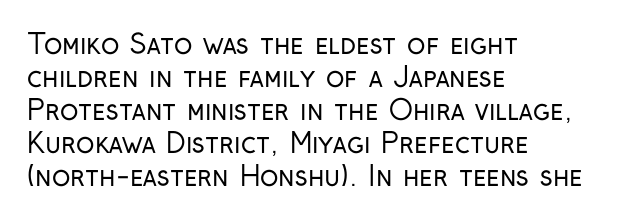
The image shows 27 px text type, upright; set left-aligned, line spacing 1.22x, normal letter spacing, not underlined.
